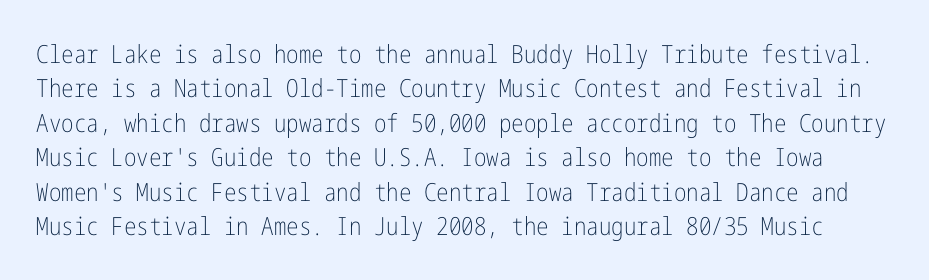
The image shows 25 px text type, upright; set normal line spacing (1.38x), normal letter spacing, not underlined.
